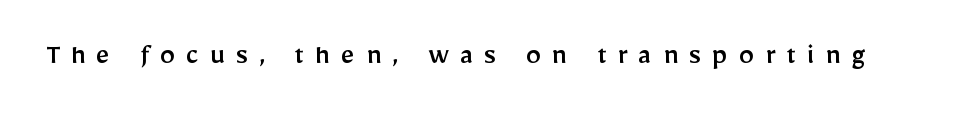
{"serif": "no", "italic": "no", "width": "normal", "stroke_contrast": "low", "x_height": "medium", "monospaced": "no", "underline": "no", "letter_spacing": "wide", "letter_spacing_em": 0.37, "glyph_px": 30}
